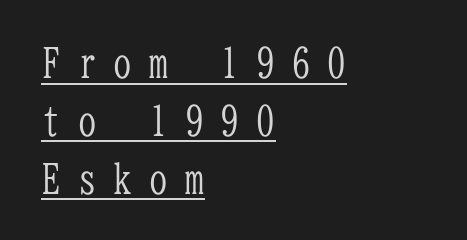
Q: Is the text bold? A: No.
Q: Is the text italic (slanted)? A: No, it is upright.
Q: Is the typeface a serif or a sans-serif typeface? A: Serif.
Q: Is the text underlined? A: Yes.
Q: How is the paragraph aligned? A: Left-aligned.
Q: Is the spacing between letters normal or unusually wide? A: Unusually wide.
Q: Is the spacing between lines tight, normal or loose? A: Normal.
Q: Width (condensed, normal, or wide)? A: Condensed.
Q: Stroke contrast? A: Low.
Q: x-height? A: Medium.
Q: Monospaced? A: Yes.
